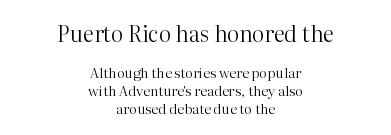
Q: Is the text bold? A: No.
Q: Is the text italic (slanted)? A: No, it is upright.
Q: Is the text underlined? A: No.
Q: How is the paragraph aligned? A: Centered.
Q: Is the spacing between letters normal or unusually wide? A: Normal.
Q: Is the spacing between lines tight, normal or loose? A: Normal.
Q: Which block of text is set in a larger size, the first (top) or the second (bottom)? A: The first (top) one.
